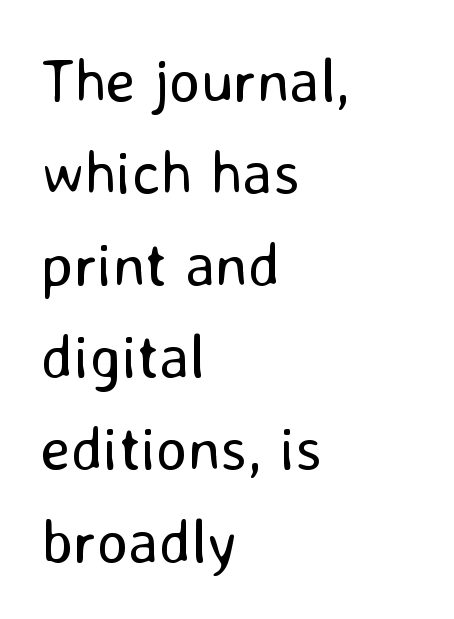
Typographically, this falls in the sans-serif category. The typeface has the unassuming heft of standard copy or less. Reading down the column, the eye jumps a familiar distance to each next line. The letterforms sit shoulder to shoulder at normal distance.
